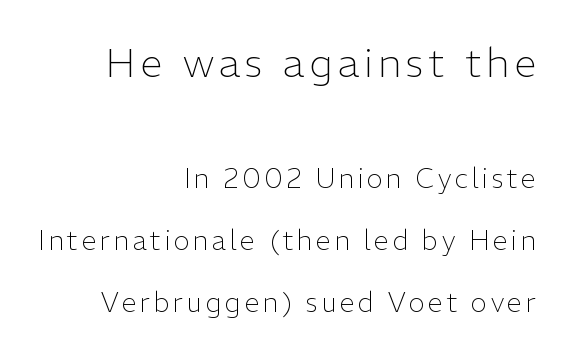
The image shows 40 px light sans-serif type, upright; set right-aligned, loose line spacing (2.3x), not underlined; the first (top) block is 1.48x larger; low stroke contrast and a medium x-height.
